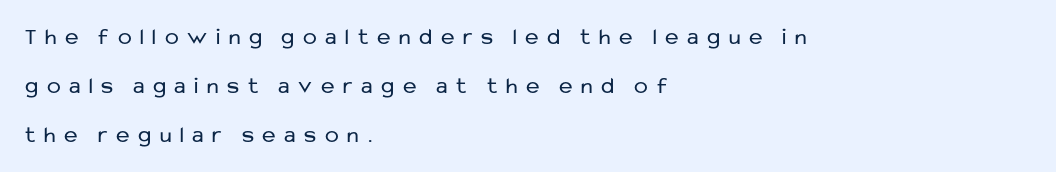
The image shows 23 px text type, upright; set left-aligned, loose line spacing (2.13x), unusually wide letter spacing (+0.38 em), not underlined.
